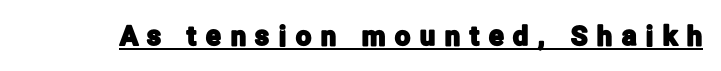
These characters rest on top of a visible drawn line. Posture: vertical. Someone cranked the tracking dial way up on this one.
